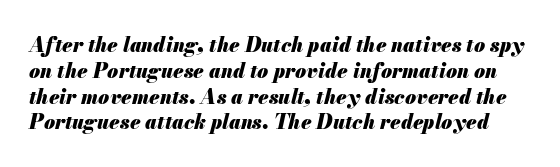
{"italic": "yes", "lean": "right", "slant_degrees": 13, "bold": "yes", "underline": "no", "line_spacing": "normal", "line_spacing_ratio": 1.29, "letter_spacing": "normal", "letter_spacing_em": 0.0, "glyph_px": 20}
